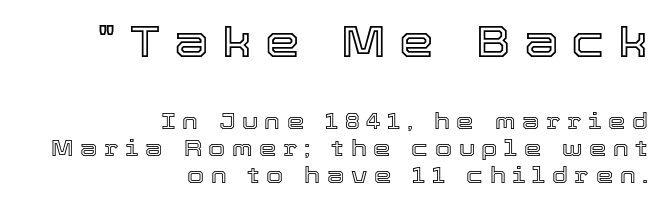
The image shows 44 px text type, upright; set right-aligned, line spacing 1.21x, unusually wide letter spacing (+0.3 em), not underlined; the first (top) block is 2.0x larger; a medium x-height.
